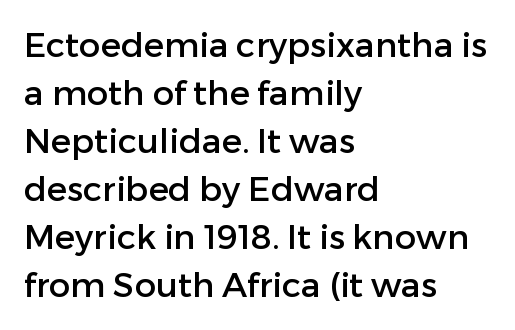
The image shows 34 px sans-serif type, upright; set left-aligned, normal line spacing (1.41x), normal letter spacing, not underlined; low stroke contrast and a medium x-height.
